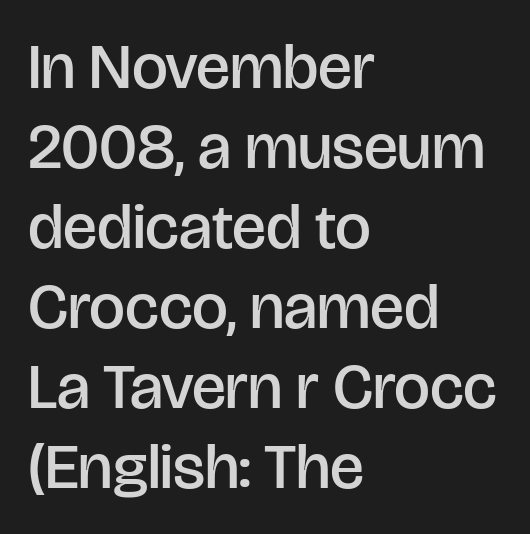
{"serif": "no", "italic": "no", "bold": "semi", "weight": "semibold", "width": "normal", "stroke_contrast": "low", "x_height": "large", "monospaced": "no", "underline": "no", "align": "left", "line_spacing": "normal", "line_spacing_ratio": 1.25, "letter_spacing": "normal", "letter_spacing_em": 0.0, "glyph_px": 64}
